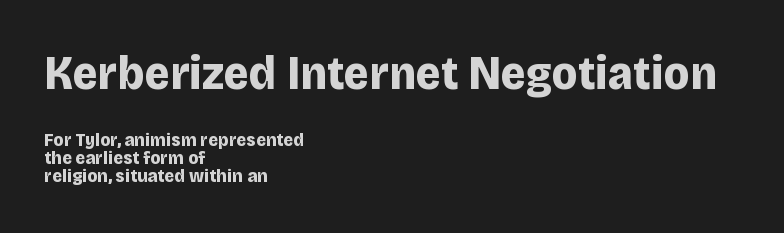
{"serif": "no", "italic": "no", "bold": "yes", "weight": "bold", "width": "normal", "stroke_contrast": "low", "x_height": "large", "monospaced": "no", "underline": "no", "align": "left", "line_spacing": "tight", "line_spacing_ratio": 0.95, "letter_spacing": "normal", "letter_spacing_em": 0.0, "larger_block": "first", "size_ratio": 2.53, "glyph_px": 48}
